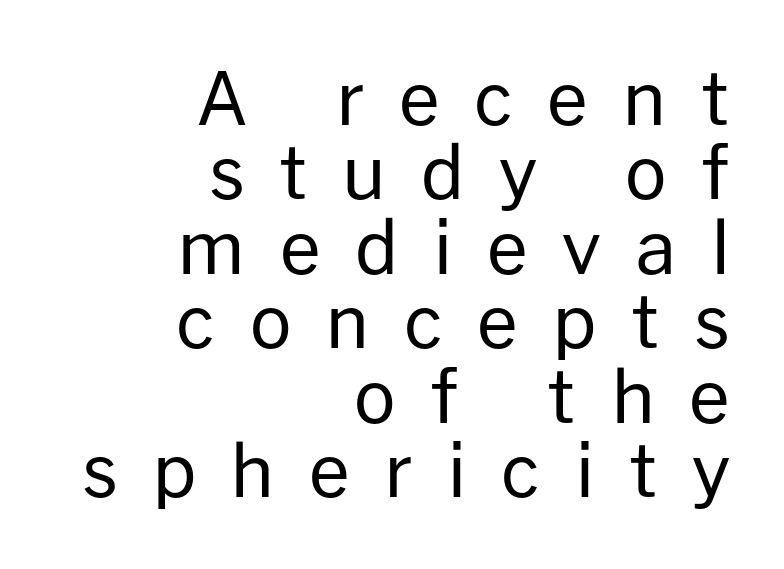
Q: Is the text bold? A: No.
Q: Is the text italic (slanted)? A: No, it is upright.
Q: Is the typeface a serif or a sans-serif typeface? A: Sans-serif.
Q: Is the text underlined? A: No.
Q: How is the paragraph aligned? A: Right-aligned.
Q: Is the spacing between letters normal or unusually wide? A: Unusually wide.
Q: Is the spacing between lines tight, normal or loose? A: Tight.
Q: Width (condensed, normal, or wide)? A: Normal.
Q: Stroke contrast? A: Low.
Q: x-height? A: Medium.
Q: Monospaced? A: No.
